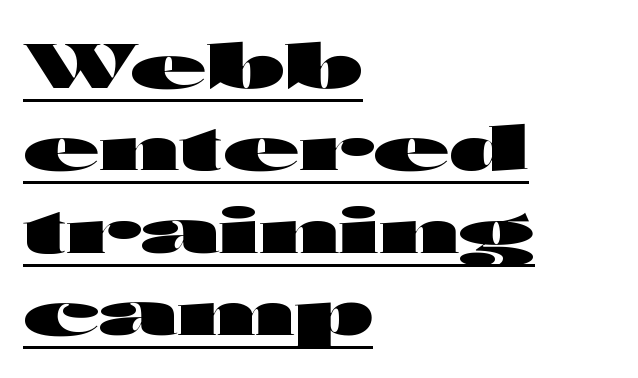
Do the letters lean? They stand straight. The face used here appears with an underline applied. This sample uses a sans-serif face. Does the leading feel generous? No, just average.
